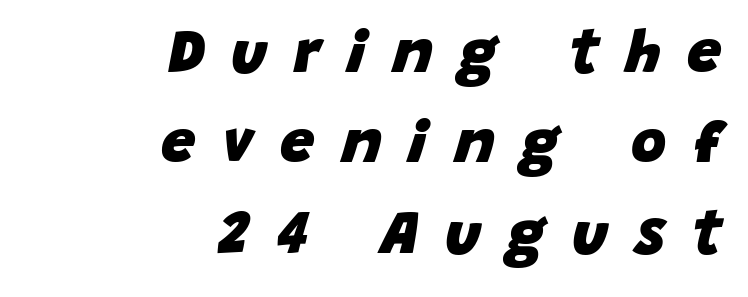
{"italic": "yes", "lean": "right", "slant_degrees": 15, "bold": "yes", "weight": "heavy", "width": "normal", "stroke_contrast": "low", "x_height": "large", "monospaced": "no", "underline": "no", "align": "right", "line_spacing": "normal", "line_spacing_ratio": 1.48, "letter_spacing": "wide", "letter_spacing_em": 0.44, "glyph_px": 61}
